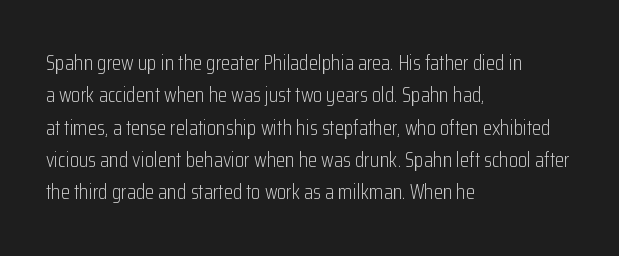
Q: Is the text bold? A: No.
Q: Is the text italic (slanted)? A: No, it is upright.
Q: Is the text underlined? A: No.
Q: How is the paragraph aligned? A: Left-aligned.
Q: Is the spacing between letters normal or unusually wide? A: Normal.
Q: Is the spacing between lines tight, normal or loose? A: Normal.
